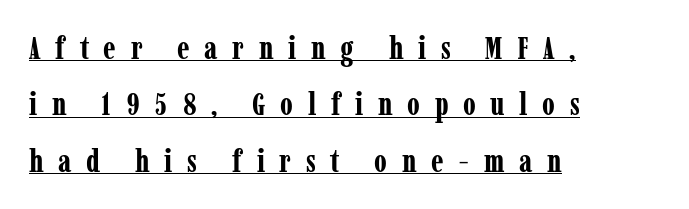
The image shows 31 px bold, condensed serif type, upright; set left-aligned, line spacing 1.82x, unusually wide letter spacing (+0.47 em), underlined; low stroke contrast and a medium x-height.
